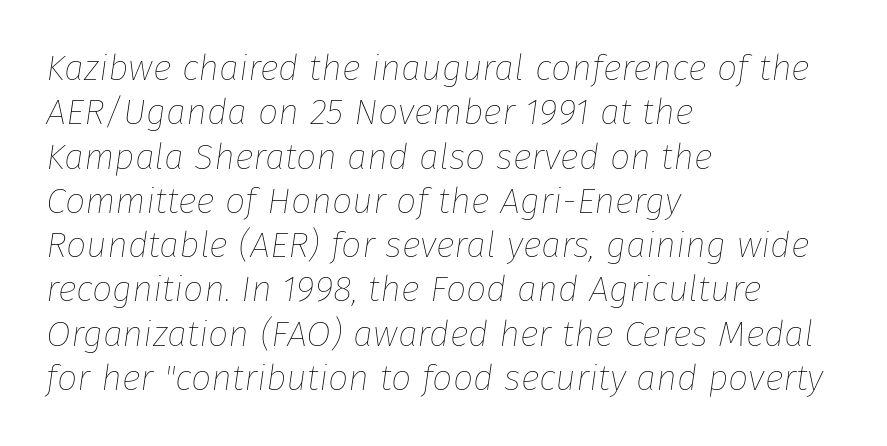
{"italic": "yes", "lean": "right", "slant_degrees": 8, "bold": "no", "weight": "thin", "width": "normal", "stroke_contrast": "low", "x_height": "medium", "monospaced": "no", "underline": "no", "align": "left", "line_spacing_ratio": 1.23, "letter_spacing": "normal", "letter_spacing_em": 0.0, "glyph_px": 36}
